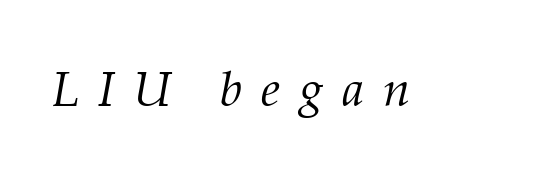
{"serif": "yes", "italic": "yes", "lean": "right", "slant_degrees": 12, "bold": "no", "weight": "light", "width": "normal", "stroke_contrast": "medium", "x_height": "medium", "monospaced": "no", "underline": "no", "letter_spacing": "wide", "letter_spacing_em": 0.38, "glyph_px": 49}
